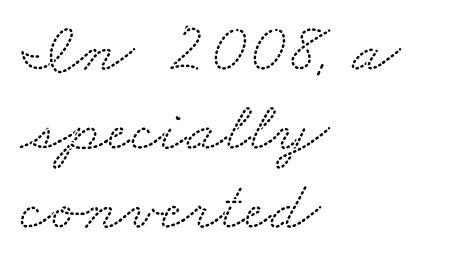
Q: Is the typeface a serif or a sans-serif typeface? A: Serif.
Q: Is the text underlined? A: No.
Q: How is the paragraph aligned? A: Left-aligned.
Q: Is the spacing between letters normal or unusually wide? A: Normal.
Q: Is the spacing between lines tight, normal or loose? A: Tight.
Q: Width (condensed, normal, or wide)? A: Wide.
Q: Stroke contrast? A: Low.
Q: x-height? A: Small.
Q: Monospaced? A: No.
